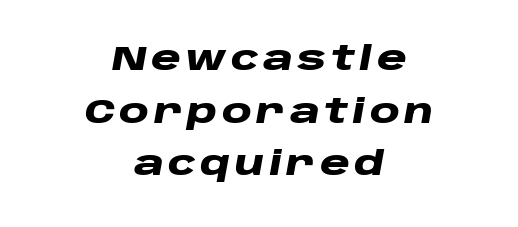
You can tell it's italic because the verticals aren't actually vertical. The setting favours the middle, as headings and verse often do. Proportional: the letters do not fall into vertical columns. Rule under the text: the space is simply empty.
